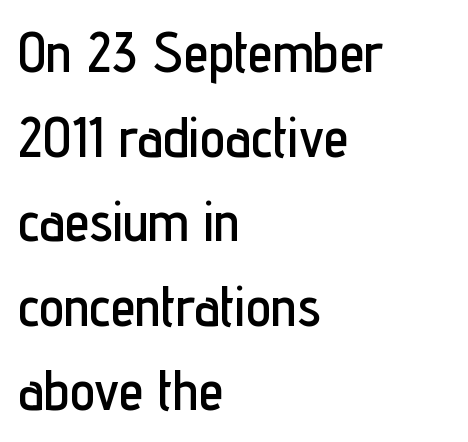
{"serif": "no", "italic": "no", "width": "condensed", "stroke_contrast": "low", "x_height": "medium", "monospaced": "no", "underline": "no", "align": "left", "line_spacing": "normal", "line_spacing_ratio": 1.51, "letter_spacing": "normal", "letter_spacing_em": 0.0, "glyph_px": 56}
